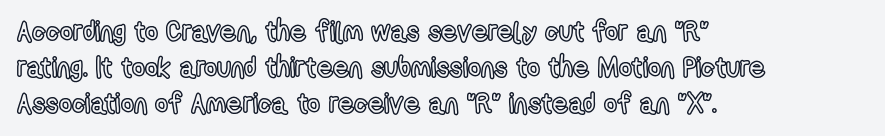
This is roman type, the default non-slanted kind. Nobody touched the tracking dial on this one. Students, observe: this is what conventionally led text looks like. Spacing verdict: proportional, widths tailored to each character. The glyphs are unaccompanied by any horizontal stroke below them. In CSS terms this would be text-align: left.
